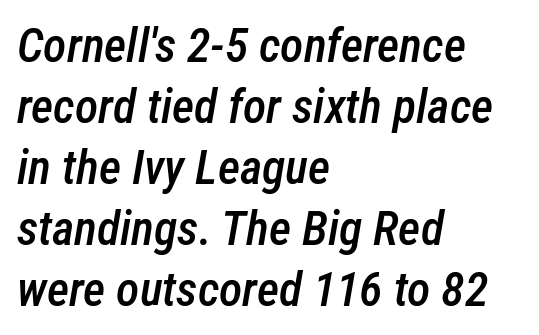
Q: Is the text bold? A: Semi-bold.
Q: Is the text italic (slanted)? A: Yes, it leans right by about 12 degrees.
Q: Is the text underlined? A: No.
Q: How is the paragraph aligned? A: Left-aligned.
Q: Is the spacing between letters normal or unusually wide? A: Normal.
Q: Is the spacing between lines tight, normal or loose? A: Normal.
Q: Width (condensed, normal, or wide)? A: Condensed.
Q: Stroke contrast? A: Low.
Q: x-height? A: Medium.
Q: Monospaced? A: No.
